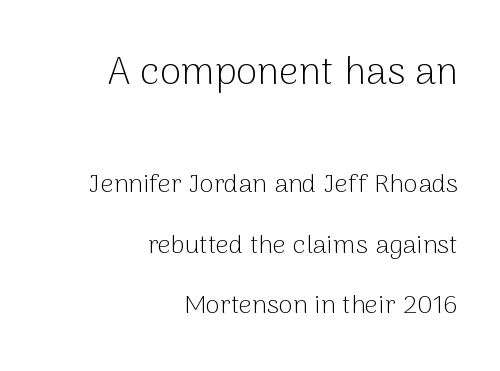
Leftover space on each line is placed entirely before the opening word. The emphasis by scale lands on block number one, above. Here the designer chose a conventional face with non-uniform glyph widths. A quiet, ordinary-to-light weight characterises the typeface.
